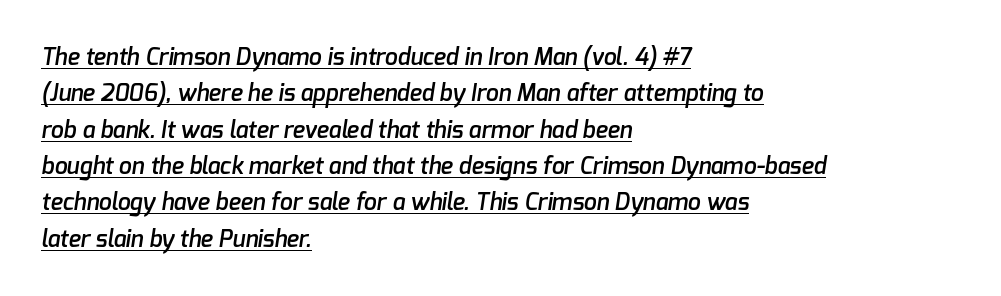
{"bold": "semi", "underline": "yes", "align": "left", "line_spacing": "normal", "line_spacing_ratio": 1.58, "letter_spacing": "normal", "letter_spacing_em": 0.0, "glyph_px": 23}
